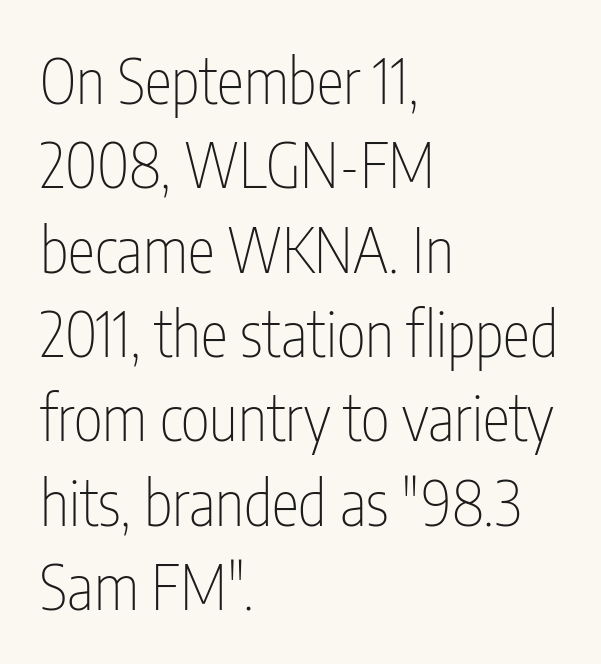
Style check: upright. Varying glyph widths throughout — classic text-font behaviour. This sample uses plain, unmodified letter spacing. Serif or sans? Sans — the stroke terminals are bare. Evenly set lines give the paragraph a standard silhouette. This rendering features lettering with no underline.
